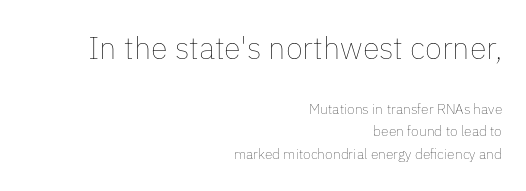
{"italic": "no", "bold": "no", "weight": "thin", "width": "normal", "stroke_contrast": "low", "x_height": "medium", "monospaced": "no", "underline": "no", "align": "right", "line_spacing": "normal", "line_spacing_ratio": 1.59, "letter_spacing": "normal", "letter_spacing_em": 0.0, "larger_block": "first", "size_ratio": 2.21, "glyph_px": 31}
